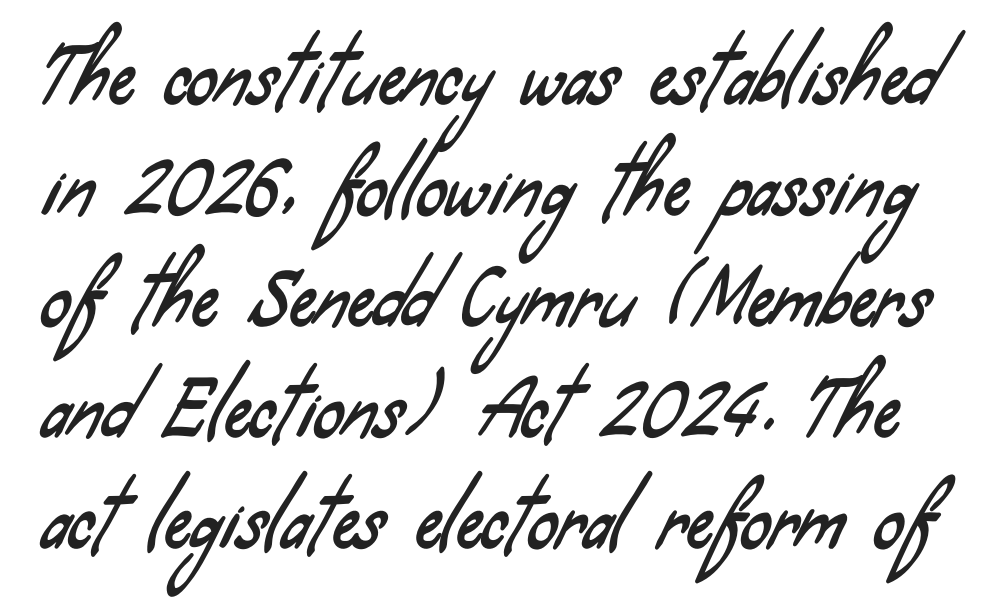
{"serif": "no", "width": "condensed", "stroke_contrast": "low", "x_height": "small", "monospaced": "no", "underline": "no", "line_spacing": "normal", "line_spacing_ratio": 1.5, "letter_spacing": "normal", "letter_spacing_em": 0.0, "glyph_px": 74}
